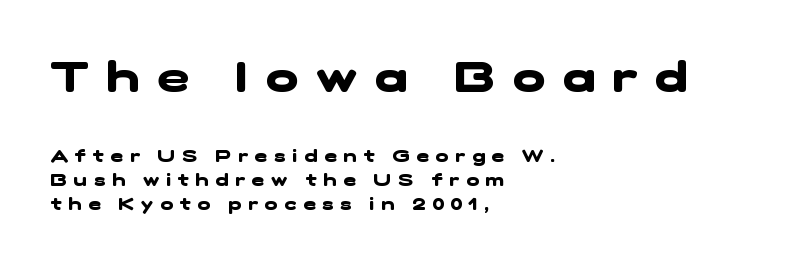
{"serif": "no", "bold": "yes", "weight": "heavy", "width": "wide", "stroke_contrast": "low", "x_height": "medium", "monospaced": "no", "underline": "no", "align": "left", "line_spacing": "normal", "line_spacing_ratio": 1.41, "letter_spacing": "wide", "letter_spacing_em": 0.41, "larger_block": "first", "size_ratio": 2.53, "glyph_px": 43}
